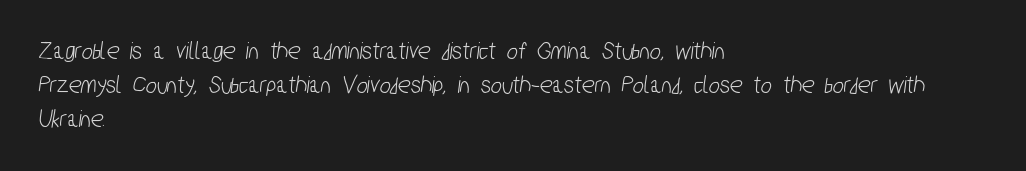
The image shows 26 px text type; set left-aligned, normal line spacing (1.3x), normal letter spacing, not underlined.
